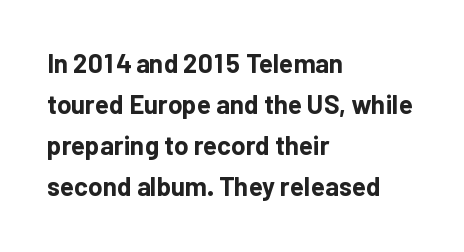
The image shows 26 px bold type, upright; set left-aligned, normal line spacing (1.58x), normal letter spacing, not underlined.
